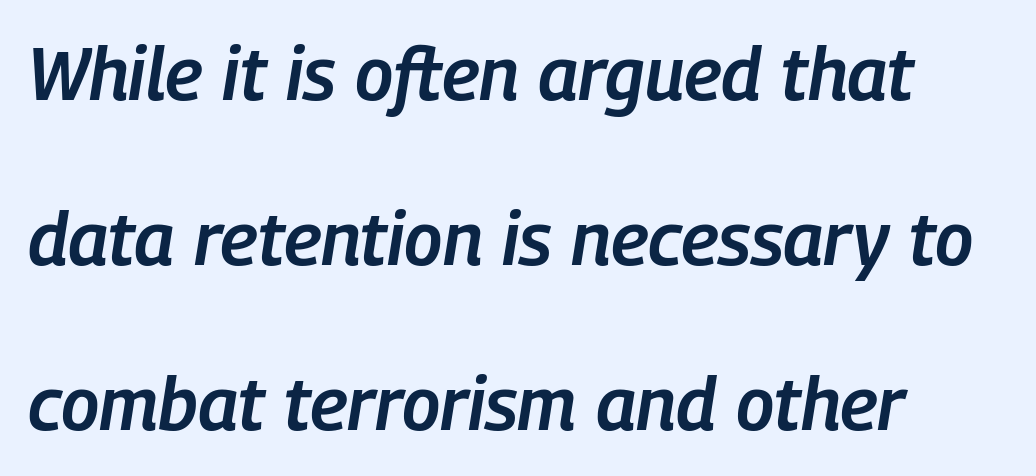
If you drew a ruler down the left edge, every line would touch it. Every character sits at an angle, as italics do. The tracking reads as untouched default to a designer's eye. Note the varied advance widths — an 'i' is clearly narrower than an 'm'. Words float on clear page, feet unadorned.
